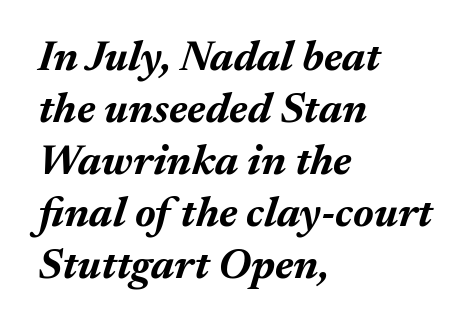
The image shows 43 px bold type, italic (leaning right); set left-aligned, line spacing 1.21x, normal letter spacing, not underlined; medium stroke contrast and a medium x-height.
